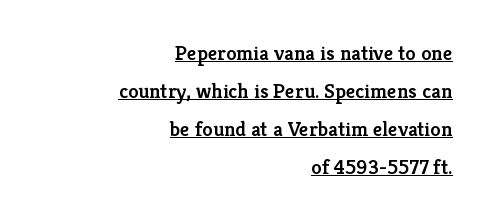
The image shows 21 px text type, upright; set right-aligned, line spacing 1.81x, normal letter spacing, underlined.
